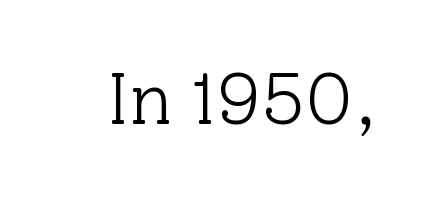
{"serif": "yes", "italic": "no", "bold": "no", "weight": "light", "width": "normal", "stroke_contrast": "low", "x_height": "medium", "monospaced": "no", "underline": "no", "letter_spacing": "normal", "letter_spacing_em": 0.0, "glyph_px": 72}
